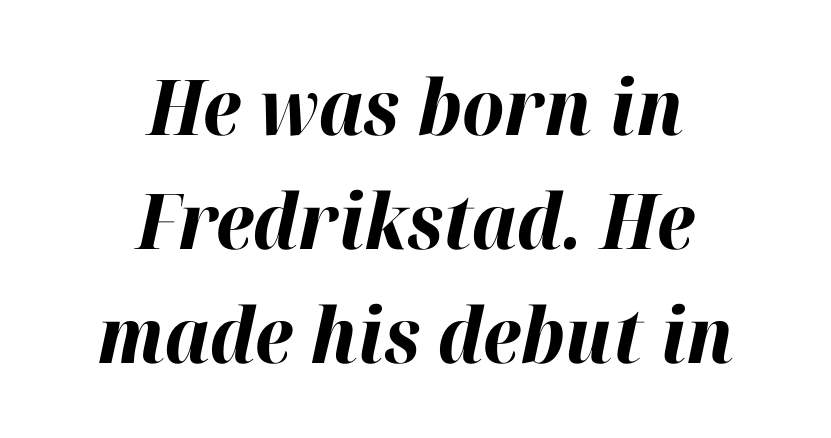
Q: Is the text bold? A: Yes.
Q: Is the text italic (slanted)? A: Yes, it leans right by about 12 degrees.
Q: Is the text underlined? A: No.
Q: How is the paragraph aligned? A: Centered.
Q: Is the spacing between letters normal or unusually wide? A: Normal.
Q: Is the spacing between lines tight, normal or loose? A: Normal.
Q: Width (condensed, normal, or wide)? A: Normal.
Q: Stroke contrast? A: High.
Q: x-height? A: Medium.
Q: Monospaced? A: No.
